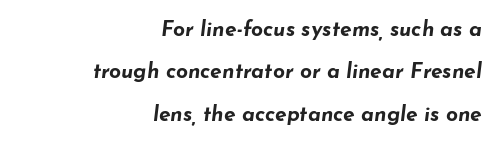
{"italic": "yes", "lean": "right", "slant_degrees": 7, "bold": "yes", "underline": "no", "align": "right", "line_spacing": "loose", "line_spacing_ratio": 2.02, "letter_spacing": "normal", "letter_spacing_em": 0.0, "glyph_px": 21}
